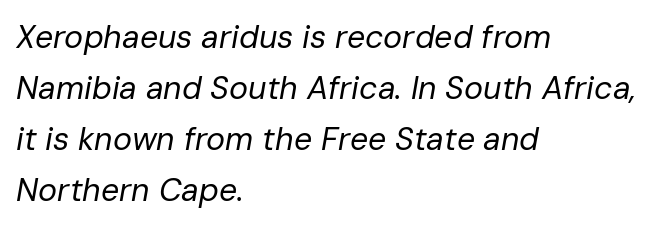
Q: Is the text bold? A: No.
Q: Is the text italic (slanted)? A: Yes, it leans right by about 10 degrees.
Q: Is the text underlined? A: No.
Q: How is the paragraph aligned? A: Left-aligned.
Q: Is the spacing between letters normal or unusually wide? A: Normal.
Q: Is the spacing between lines tight, normal or loose? A: Normal.
Q: Width (condensed, normal, or wide)? A: Normal.
Q: Stroke contrast? A: Low.
Q: x-height? A: Medium.
Q: Monospaced? A: No.
